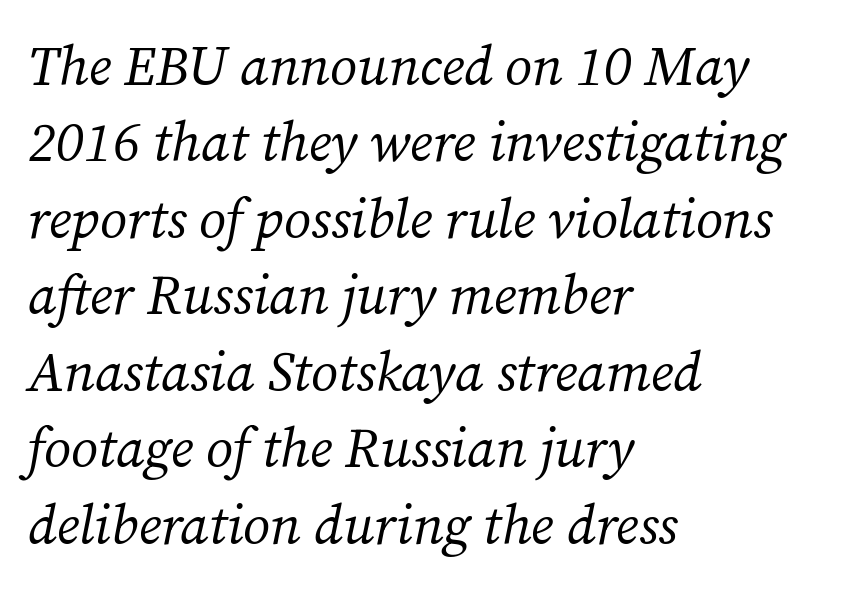
Q: Is the text bold? A: No.
Q: Is the text italic (slanted)? A: Yes, it leans right by about 12 degrees.
Q: Is the typeface a serif or a sans-serif typeface? A: Serif.
Q: Is the text underlined? A: No.
Q: How is the paragraph aligned? A: Left-aligned.
Q: Is the spacing between letters normal or unusually wide? A: Normal.
Q: Is the spacing between lines tight, normal or loose? A: Normal.
Q: Width (condensed, normal, or wide)? A: Normal.
Q: Stroke contrast? A: Medium.
Q: x-height? A: Medium.
Q: Monospaced? A: No.
